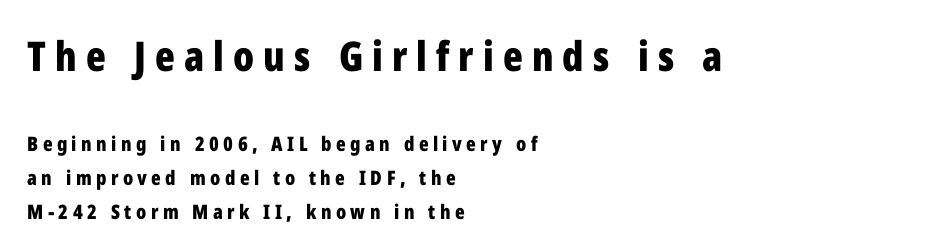
Here the designer chose a conventional face with non-uniform glyph widths. The baseline area is clear. Unlike a traditional serif, this face leaves its strokes unadorned. Notice how the stems are strictly vertical — no italics here.
